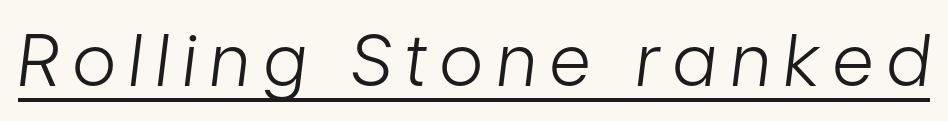
Every character sits at an angle, as italics do. The face used here is proportionally spaced, like ordinary book or web type. Spacing between characters has been opened up far beyond the box default. These glyphs show unthickened strokes, regular width or finer. Honestly, the underline is the first thing you notice here.
